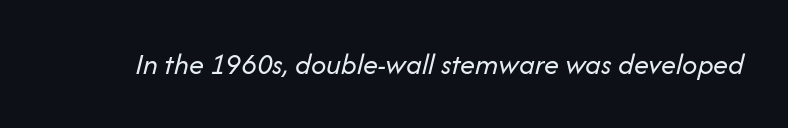
{"italic": "yes", "lean": "right", "slant_degrees": 14, "bold": "no", "weight": "regular", "width": "normal", "stroke_contrast": "low", "x_height": "medium", "monospaced": "no", "underline": "no", "letter_spacing": "normal", "letter_spacing_em": 0.0, "glyph_px": 30}
